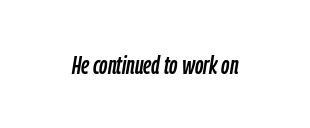
The image shows 26 px text type, italic (leaning right); set normal letter spacing, not underlined.
